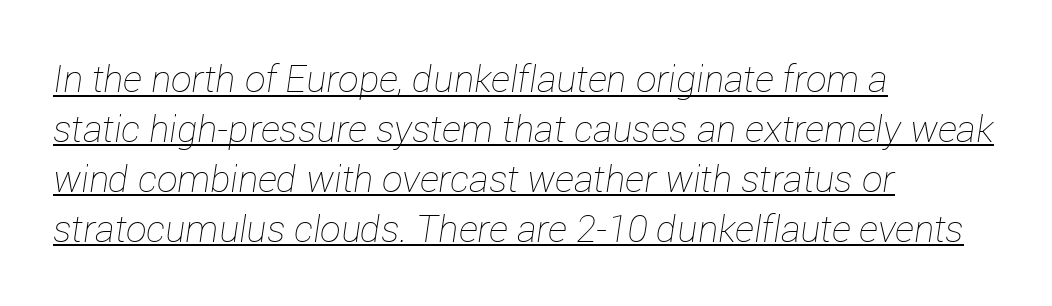
This rendering leaves character spacing at its baseline value. Counters stay open thanks to moderate or lighter strokes. Where is the straight margin? On the left. Is this a fixed-width face? No — the glyphs have proportional, varying widths.
